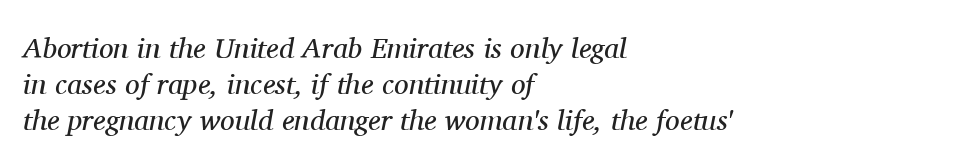
{"serif": "yes", "italic": "yes", "lean": "right", "slant_degrees": 11, "bold": "no", "weight": "regular", "width": "normal", "stroke_contrast": "medium", "x_height": "medium", "monospaced": "no", "underline": "no", "align": "left", "line_spacing_ratio": 1.24, "letter_spacing": "normal", "letter_spacing_em": 0.0, "glyph_px": 29}
